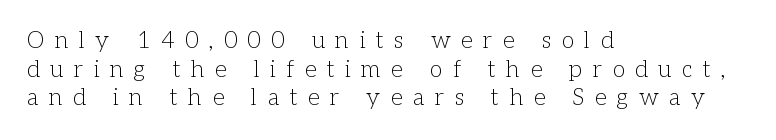
Q: Is the text bold? A: No.
Q: Is the text italic (slanted)? A: No, it is upright.
Q: Is the text underlined? A: No.
Q: How is the paragraph aligned? A: Left-aligned.
Q: Is the spacing between letters normal or unusually wide? A: Unusually wide.
Q: Is the spacing between lines tight, normal or loose? A: Normal.
